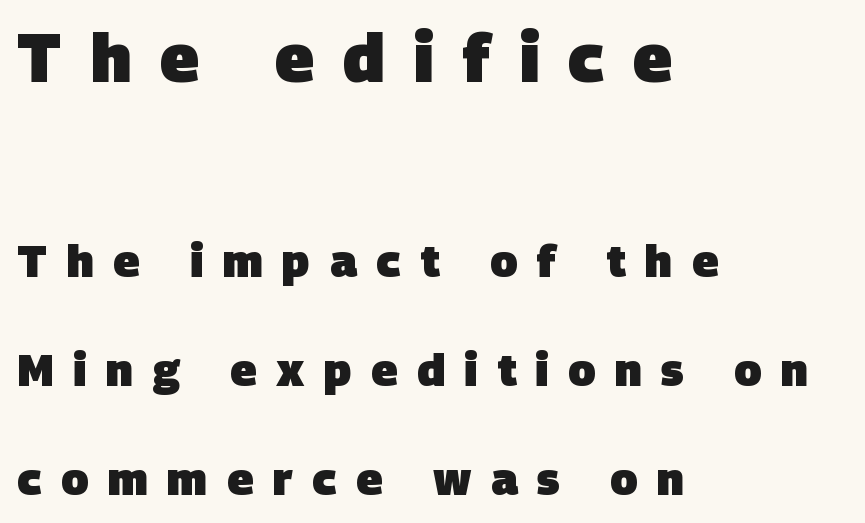
The image shows 67 px heavy sans-serif type; set left-aligned, loose line spacing (2.42x), unusually wide letter spacing (+0.43 em), not underlined; the first (top) block is 1.49x larger; low stroke contrast and a large x-height.
